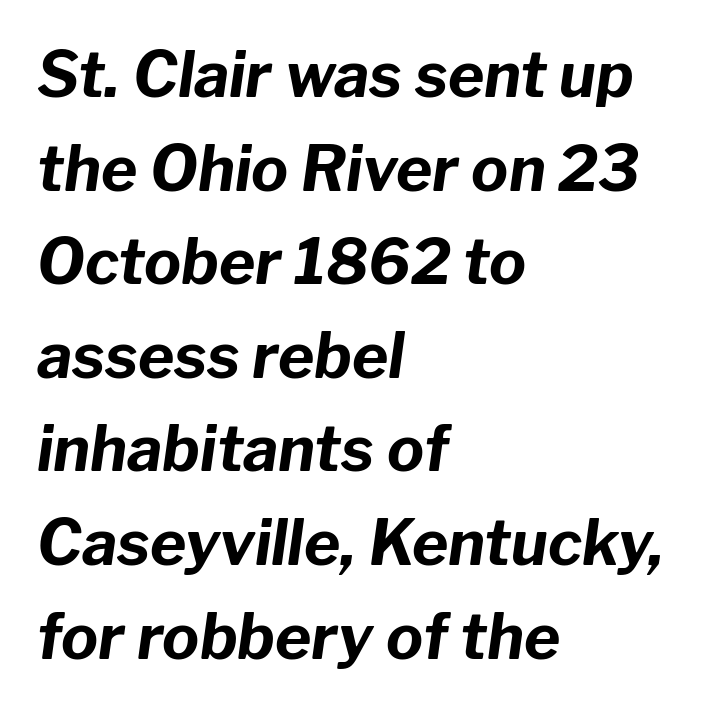
The image shows 62 px bold type, italic (leaning right); set left-aligned, normal line spacing (1.51x), normal letter spacing, not underlined; low stroke contrast and a medium x-height.
